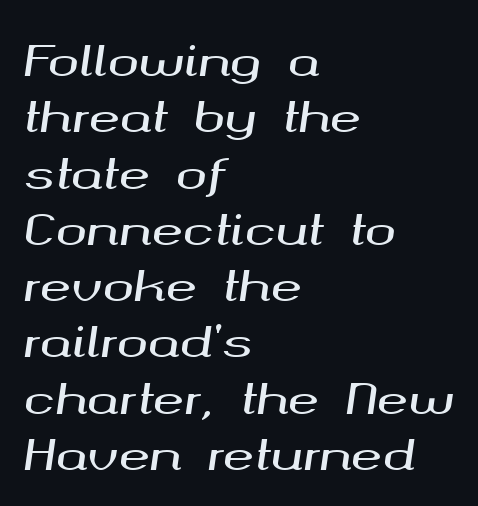
Unmarked baselines from the first word to the last. There is no visible air inserted between adjacent glyphs. Alignment: flush left. In terms of posture, this sample is oblique. Is there much room between lines? A standard amount, neither cramped nor airy.
